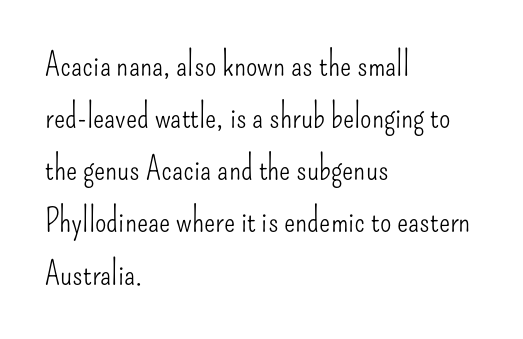
{"serif": "no", "italic": "no", "bold": "no", "weight": "light", "width": "condensed", "stroke_contrast": "low", "x_height": "small", "monospaced": "no", "underline": "no", "align": "left", "line_spacing": "normal", "line_spacing_ratio": 1.58, "letter_spacing": "normal", "letter_spacing_em": 0.0, "glyph_px": 33}
